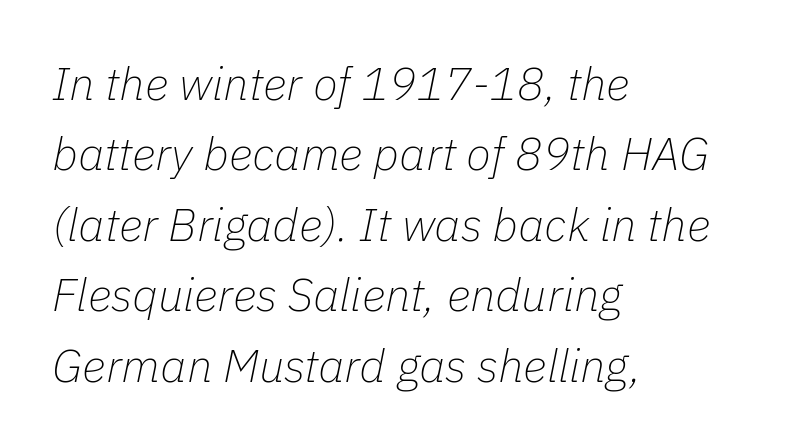
The image shows 46 px thin type, italic (leaning right); set left-aligned, normal line spacing (1.53x), normal letter spacing, not underlined; low stroke contrast and a medium x-height.
